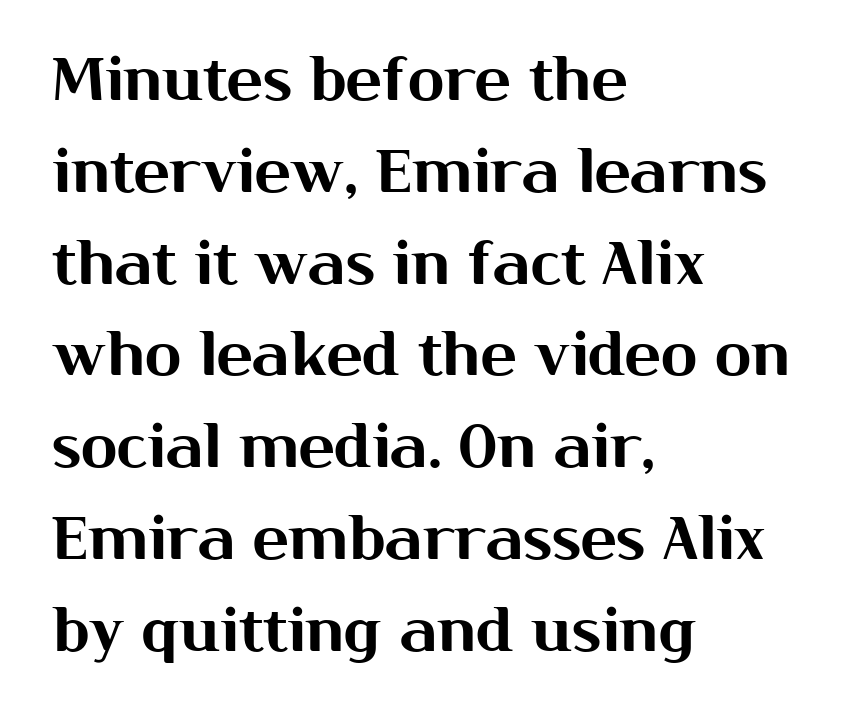
The image shows 60 px sans-serif type, upright; set left-aligned, normal line spacing (1.53x), normal letter spacing, not underlined; medium stroke contrast and a medium x-height.
